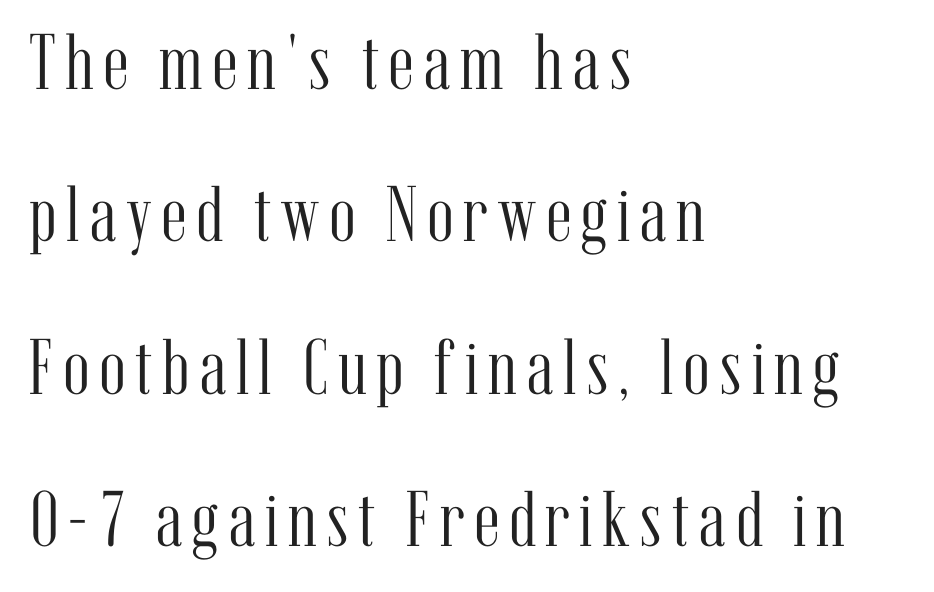
The image shows 79 px light, condensed serif type, upright; set left-aligned, loose line spacing (1.93x), not underlined; medium stroke contrast and a medium x-height.
